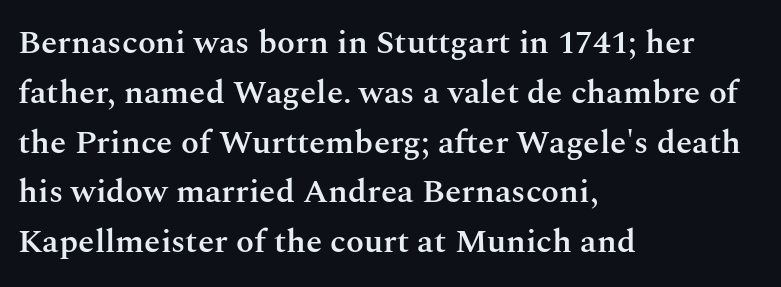
{"serif": "yes", "italic": "no", "bold": "semi", "weight": "semibold", "width": "normal", "stroke_contrast": "medium", "x_height": "medium", "monospaced": "no", "underline": "no", "align": "left", "line_spacing": "normal", "line_spacing_ratio": 1.51, "letter_spacing": "normal", "letter_spacing_em": 0.0, "glyph_px": 33}
